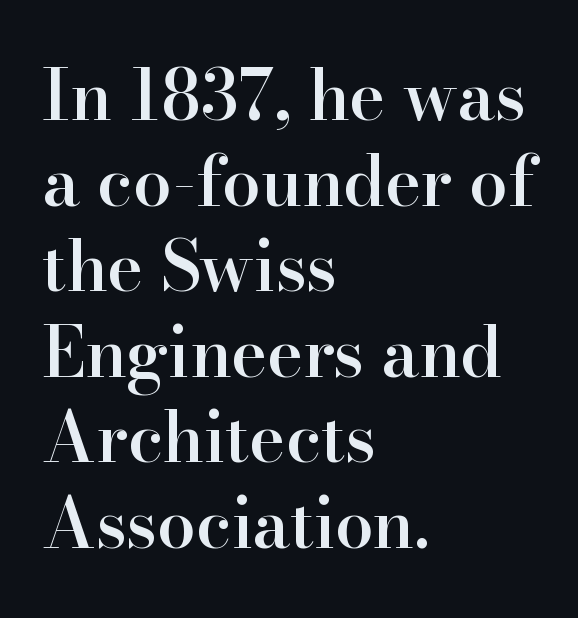
Q: Is the text bold? A: Semi-bold.
Q: Is the text italic (slanted)? A: No, it is upright.
Q: Is the typeface a serif or a sans-serif typeface? A: Serif.
Q: Is the text underlined? A: No.
Q: How is the paragraph aligned? A: Left-aligned.
Q: Is the spacing between letters normal or unusually wide? A: Normal.
Q: Width (condensed, normal, or wide)? A: Normal.
Q: Stroke contrast? A: High.
Q: x-height? A: Small.
Q: Monospaced? A: No.
